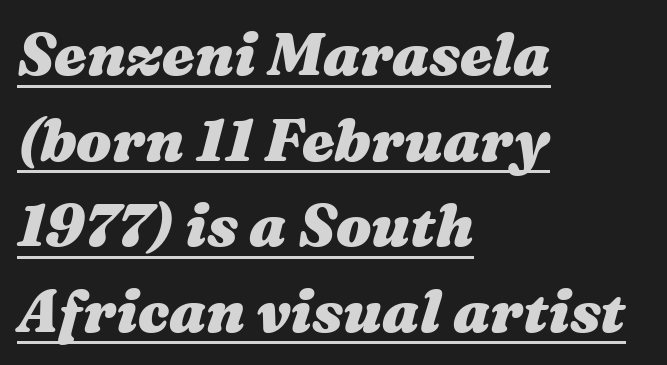
The image shows 59 px heavy, wide type, italic (leaning right); set left-aligned, normal line spacing (1.45x), normal letter spacing, underlined; medium stroke contrast and a medium x-height.
